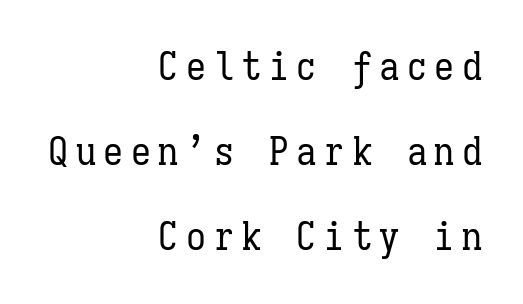
The rendering anchors every line to the right-hand side. Just letters on the line, the space beneath them empty. Reading down the column, the eye jumps a long way to each next line. Style check: upright.
